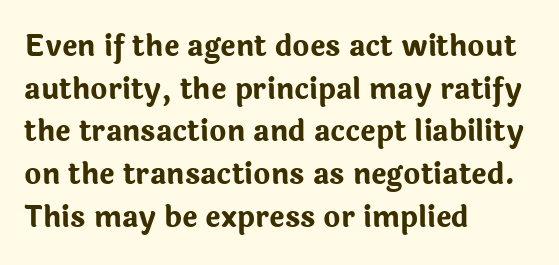
Q: Is the text bold? A: Yes.
Q: Is the text italic (slanted)? A: No, it is upright.
Q: Is the typeface a serif or a sans-serif typeface? A: Sans-serif.
Q: Is the text underlined? A: No.
Q: How is the paragraph aligned? A: Left-aligned.
Q: Is the spacing between letters normal or unusually wide? A: Normal.
Q: Is the spacing between lines tight, normal or loose? A: Normal.
Q: Width (condensed, normal, or wide)? A: Normal.
Q: Stroke contrast? A: Low.
Q: x-height? A: Medium.
Q: Monospaced? A: No.
